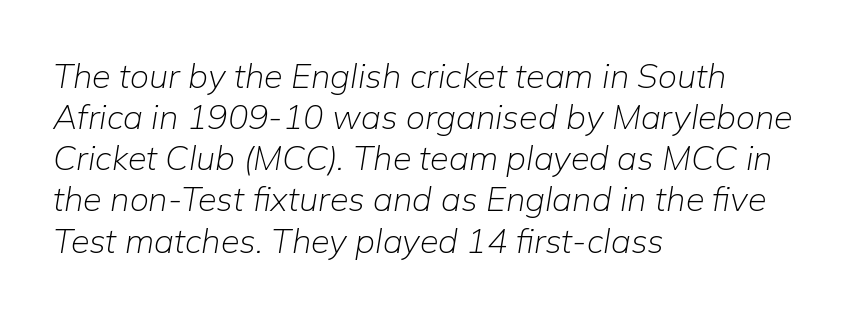
The strokes are not fattened; the text isn't bold. Slant detected: the letters are inclined. Line beginnings align vertically; line endings do not. Each letter keeps its own natural width here, so spacing adapts to shape. This rendering leaves character spacing at its baseline value.
